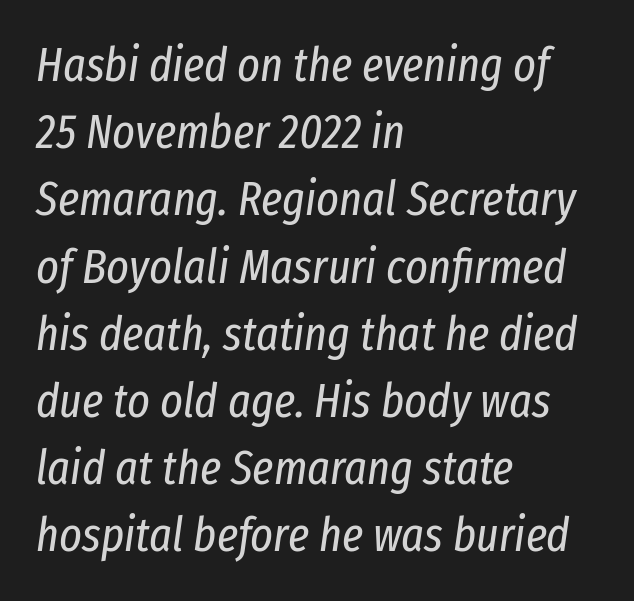
Q: Is the text bold? A: No.
Q: Is the text italic (slanted)? A: Yes, it leans right by about 8 degrees.
Q: Is the text underlined? A: No.
Q: How is the paragraph aligned? A: Left-aligned.
Q: Is the spacing between letters normal or unusually wide? A: Normal.
Q: Is the spacing between lines tight, normal or loose? A: Normal.
Q: Width (condensed, normal, or wide)? A: Condensed.
Q: Stroke contrast? A: Low.
Q: x-height? A: Medium.
Q: Monospaced? A: No.
